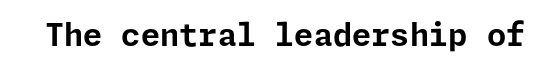
There is no visible air inserted between adjacent glyphs. The font family rendered here belongs to the sans-serif group. Check under the words: just untouched page. Every letter is thick-stroked: bold, no question. Posture: upright roman.
